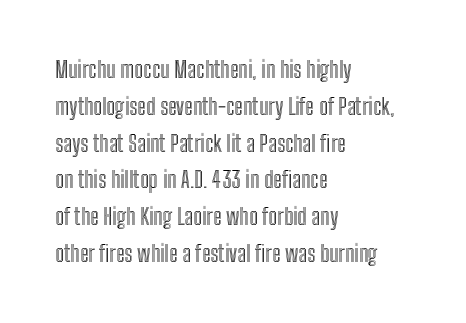
{"italic": "no", "underline": "no", "align": "left", "line_spacing": "normal", "line_spacing_ratio": 1.6, "letter_spacing": "normal", "letter_spacing_em": 0.0, "glyph_px": 23}
